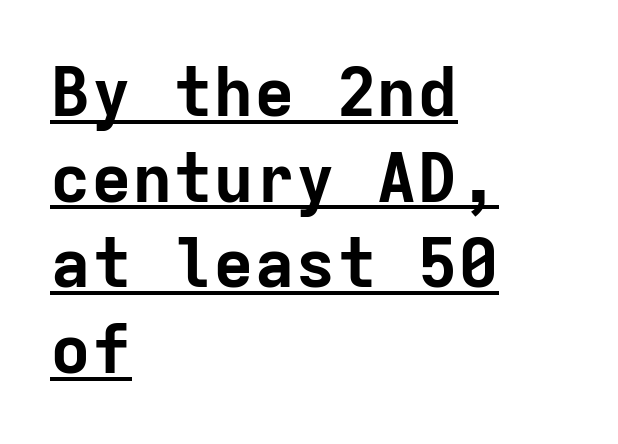
{"serif": "no", "italic": "no", "bold": "yes", "weight": "bold", "width": "normal", "stroke_contrast": "low", "x_height": "medium", "monospaced": "yes", "underline": "yes", "align": "left", "line_spacing": "normal", "line_spacing_ratio": 1.26, "letter_spacing": "normal", "letter_spacing_em": 0.0, "glyph_px": 68}
